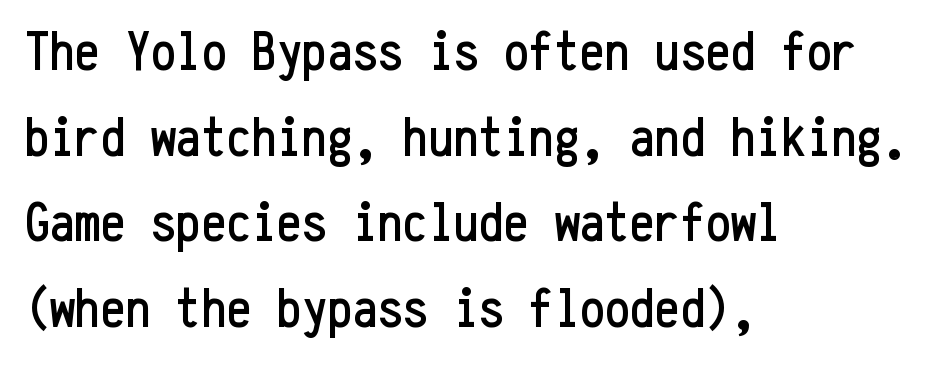
The zone under the glyphs is completely vacant. No extra tracking has been applied to these lines. Horizontally, the lines are justified to the leading edge only. The designer went with a sans here, leaving each stem footless. Each new line begins a customary step beneath the previous one. The passage shown is typed in a monospace face where columns stay perfectly aligned.
